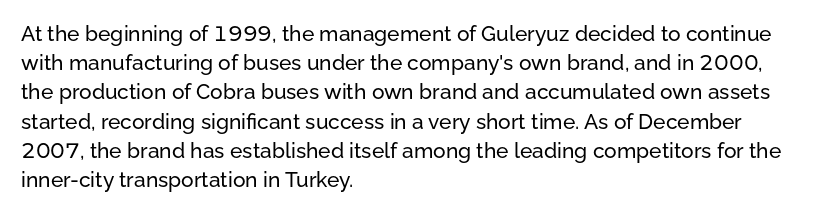
Each word holds together tightly as a unit, with standard inter-letter gaps. Left-aligned paragraph, ragged on the right. The vertical gap from one line to the next is medium. Nope, not italic — everything's standing straight. Check the space under the baseline: it is left empty.
